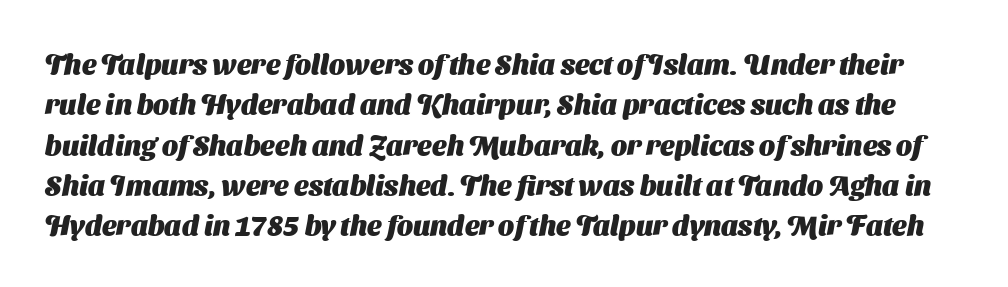
{"serif": "no", "bold": "yes", "weight": "heavy", "width": "normal", "stroke_contrast": "medium", "x_height": "medium", "monospaced": "no", "underline": "no", "line_spacing": "normal", "line_spacing_ratio": 1.44, "letter_spacing": "normal", "letter_spacing_em": 0.0, "glyph_px": 28}
